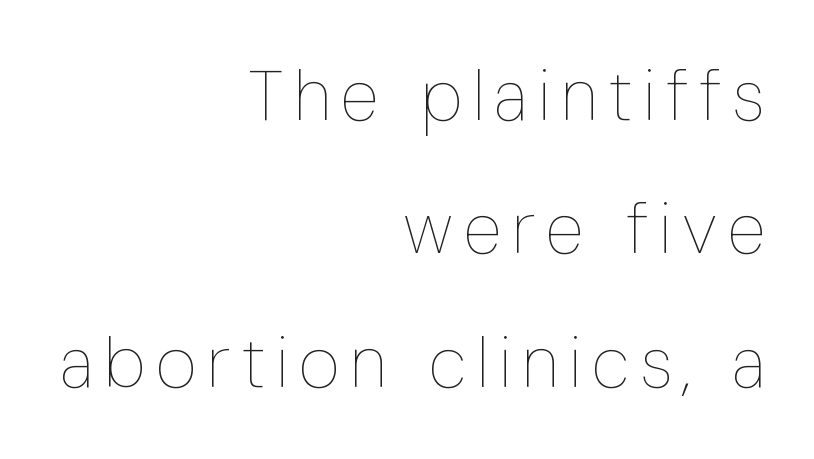
{"italic": "no", "bold": "no", "weight": "thin", "width": "condensed", "stroke_contrast": "low", "x_height": "medium", "monospaced": "no", "underline": "no", "align": "right", "line_spacing_ratio": 1.88, "glyph_px": 71}
